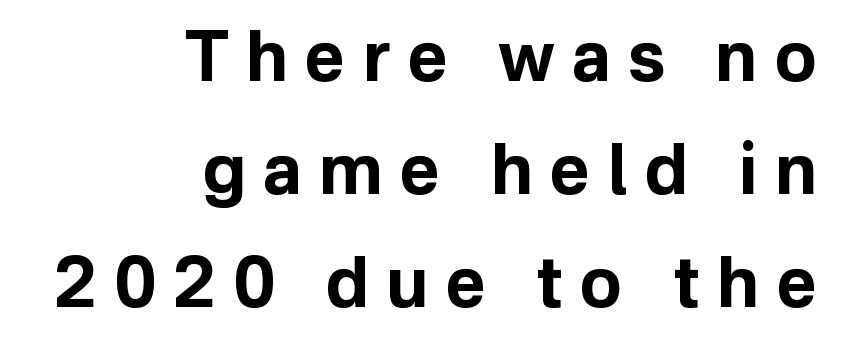
Q: Is the text bold? A: Yes.
Q: Is the text italic (slanted)? A: No, it is upright.
Q: Is the typeface a serif or a sans-serif typeface? A: Sans-serif.
Q: Is the text underlined? A: No.
Q: How is the paragraph aligned? A: Right-aligned.
Q: Is the spacing between letters normal or unusually wide? A: Unusually wide.
Q: Is the spacing between lines tight, normal or loose? A: Normal.
Q: Width (condensed, normal, or wide)? A: Normal.
Q: Stroke contrast? A: Low.
Q: x-height? A: Medium.
Q: Monospaced? A: No.
